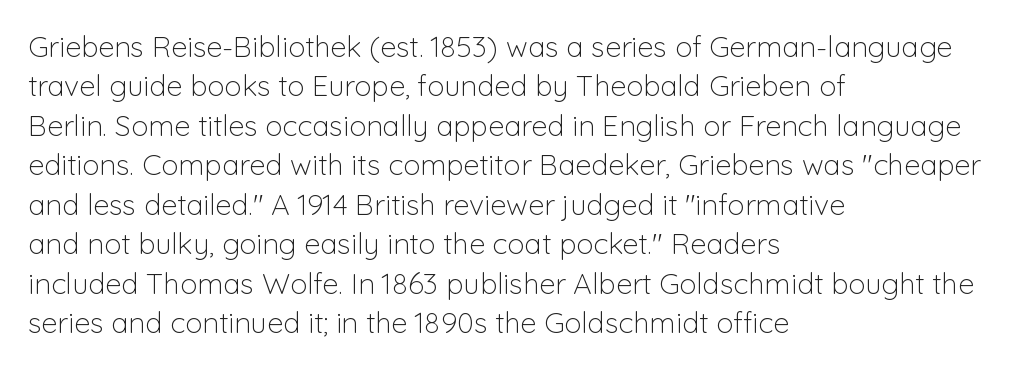
The string is rendered with underlining switched off. Summary of vertical rhythm: regular, with standard interline spacing. Typographically, this falls in the sans-serif category. Typeset ragged right — the left edge is the straight one.
